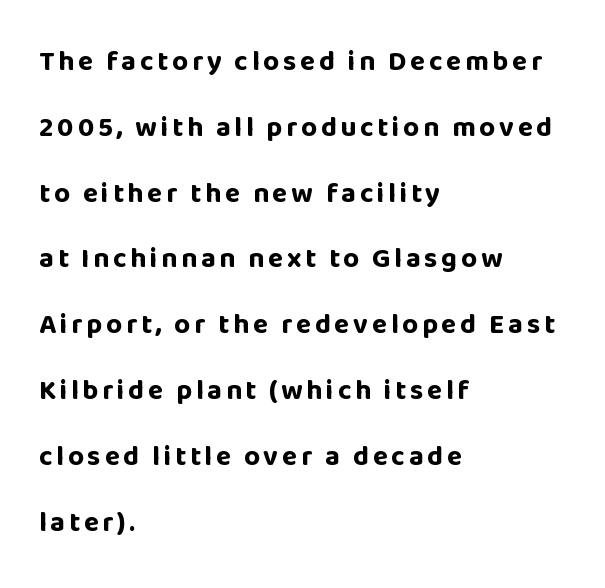
{"serif": "no", "italic": "no", "bold": "yes", "weight": "bold", "width": "normal", "stroke_contrast": "low", "x_height": "large", "monospaced": "no", "underline": "no", "align": "left", "line_spacing": "loose", "line_spacing_ratio": 2.35, "glyph_px": 28}
